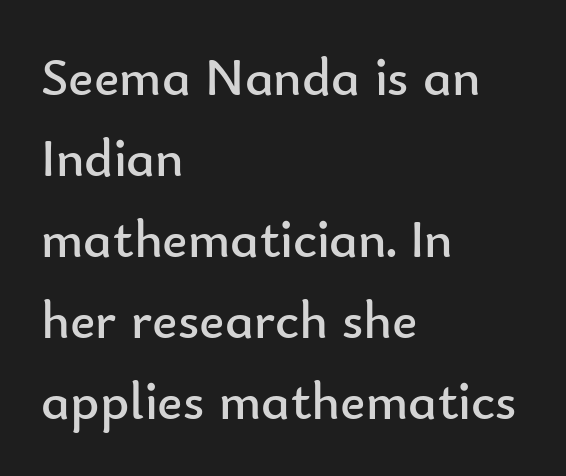
Q: Is the text bold? A: No.
Q: Is the text italic (slanted)? A: No, it is upright.
Q: Is the typeface a serif or a sans-serif typeface? A: Sans-serif.
Q: Is the text underlined? A: No.
Q: How is the paragraph aligned? A: Left-aligned.
Q: Is the spacing between letters normal or unusually wide? A: Normal.
Q: Is the spacing between lines tight, normal or loose? A: Normal.
Q: Width (condensed, normal, or wide)? A: Normal.
Q: Stroke contrast? A: Low.
Q: x-height? A: Small.
Q: Monospaced? A: No.
